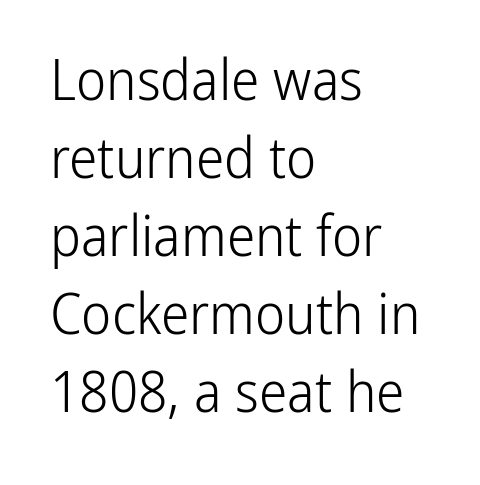
Q: Is the text bold? A: No.
Q: Is the text italic (slanted)? A: No, it is upright.
Q: Is the typeface a serif or a sans-serif typeface? A: Sans-serif.
Q: Is the text underlined? A: No.
Q: How is the paragraph aligned? A: Left-aligned.
Q: Is the spacing between letters normal or unusually wide? A: Normal.
Q: Is the spacing between lines tight, normal or loose? A: Normal.
Q: Width (condensed, normal, or wide)? A: Condensed.
Q: Stroke contrast? A: Low.
Q: x-height? A: Medium.
Q: Monospaced? A: No.
